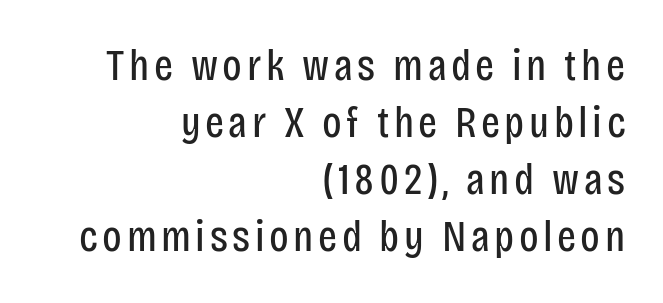
The ragged edge is on the left, which tells us the setting is flush right. A typesetter would call this proportional, since set widths differ per character. Underlining? Definitely not there. These lines are composed in type without serifs. Compared with typical paragraphs, the rows here are spaced about the same.
